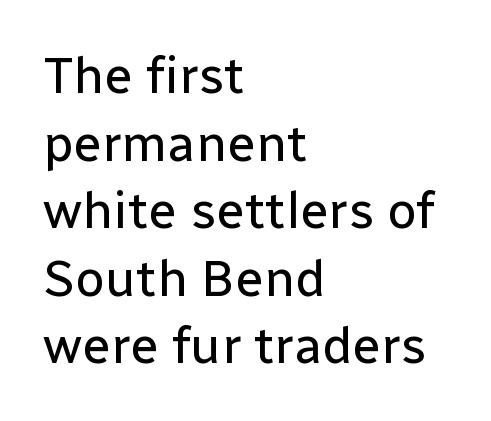
The image shows 52 px regular-weight sans-serif type, upright; set left-aligned, normal line spacing (1.3x), normal letter spacing, not underlined; low stroke contrast and a medium x-height.
